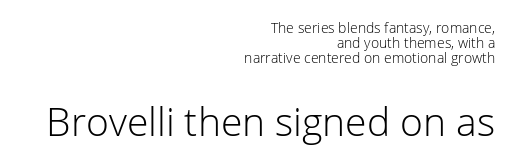
The image shows 39 px light sans-serif type, upright; set right-aligned, tight line spacing (1.06x), normal letter spacing, not underlined; the second (bottom) block is 2.79x larger; low stroke contrast and a medium x-height.
